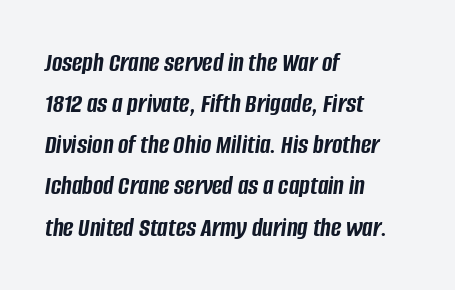
Q: Is the text bold? A: Yes.
Q: Is the text italic (slanted)? A: Yes, it leans right by about 8 degrees.
Q: Is the text underlined? A: No.
Q: How is the paragraph aligned? A: Left-aligned.
Q: Is the spacing between letters normal or unusually wide? A: Normal.
Q: Is the spacing between lines tight, normal or loose? A: Normal.
Q: Width (condensed, normal, or wide)? A: Condensed.
Q: Stroke contrast? A: Low.
Q: x-height? A: Large.
Q: Monospaced? A: No.
